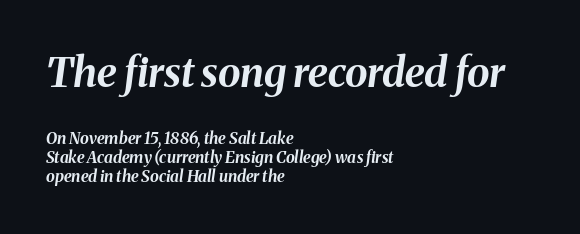
The rendering applies a slant to the glyphs. The horizontal fit of the characters is conventional and even. Only glyphs here, with clear space below each row. You could not count columns in this text — the font is proportionally spaced.
